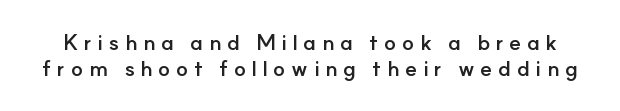
{"italic": "no", "bold": "yes", "underline": "no", "line_spacing_ratio": 1.19, "letter_spacing": "wide", "letter_spacing_em": 0.25, "glyph_px": 22}
